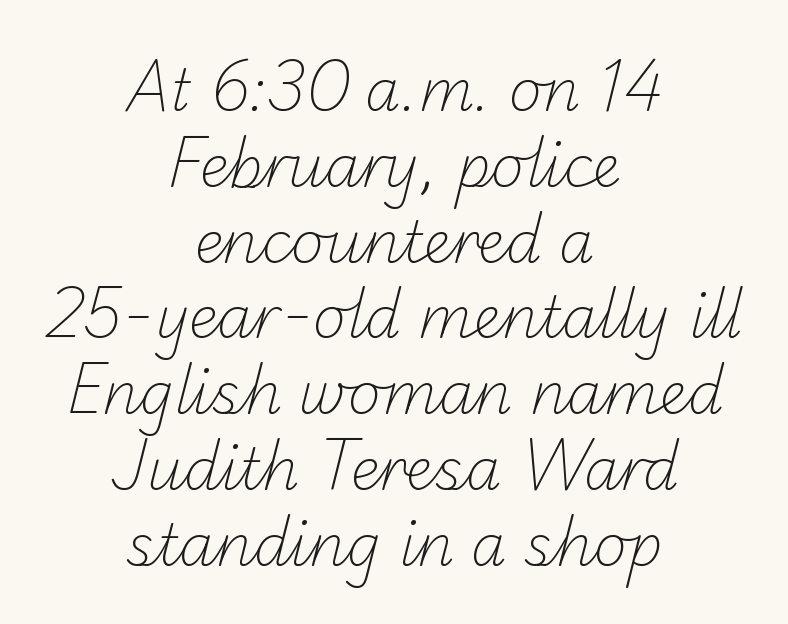
{"serif": "no", "bold": "no", "weight": "light", "width": "normal", "stroke_contrast": "low", "x_height": "small", "monospaced": "no", "underline": "no", "align": "center", "line_spacing": "normal", "line_spacing_ratio": 1.33, "letter_spacing": "normal", "letter_spacing_em": 0.0, "glyph_px": 57}
